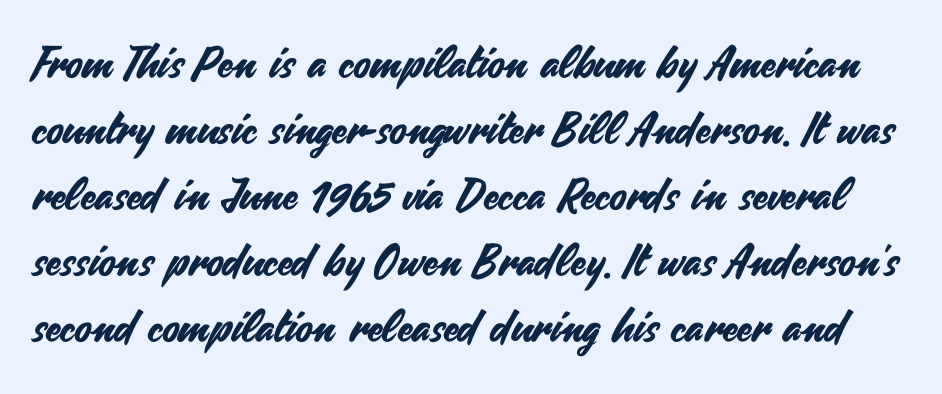
The image shows 44 px sans-serif type; set normal line spacing (1.5x), normal letter spacing, not underlined; medium stroke contrast and a small x-height.
